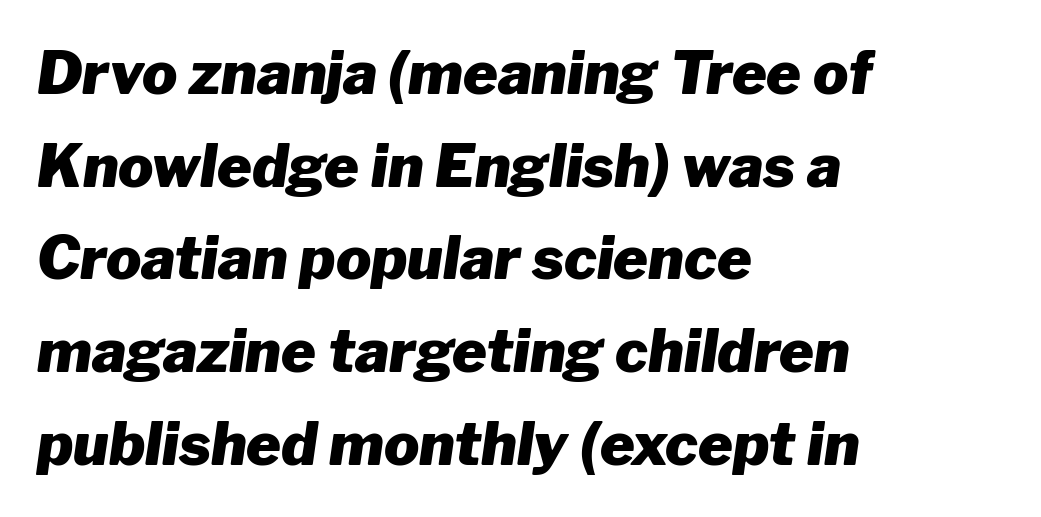
Q: Is the text bold? A: Yes.
Q: Is the text italic (slanted)? A: Yes, it leans right by about 8 degrees.
Q: Is the text underlined? A: No.
Q: How is the paragraph aligned? A: Left-aligned.
Q: Is the spacing between letters normal or unusually wide? A: Normal.
Q: Is the spacing between lines tight, normal or loose? A: Normal.
Q: Width (condensed, normal, or wide)? A: Normal.
Q: Stroke contrast? A: Low.
Q: x-height? A: Medium.
Q: Monospaced? A: No.
